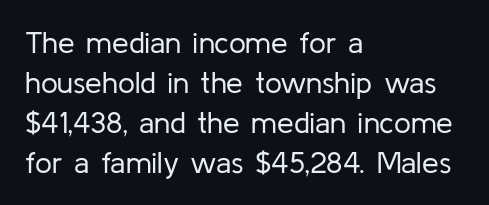
The image shows 30 px regular-weight sans-serif type, upright; set left-aligned, normal line spacing (1.33x), normal letter spacing, not underlined; low stroke contrast and a medium x-height.
